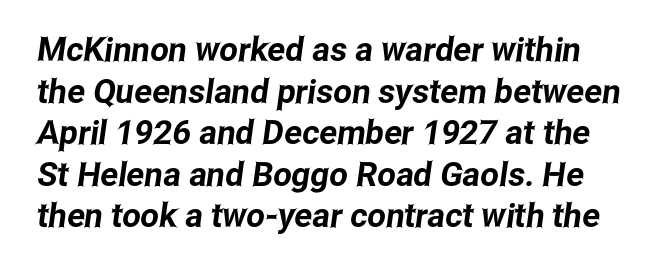
The face used here is proportionally spaced, like ordinary book or web type. You can tell from the bare stems that sans-serif type was used. The tracking reads as untouched default to a designer's eye. Summary of vertical rhythm: regular, with standard interline spacing. Just letters on the line, the space beneath them empty.
